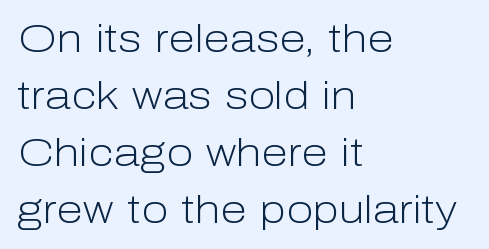
Leftover space on each line is placed entirely after the last word. It's the straight-up-and-down kind of type. How are the letters spaced? Ordinarily, with no added tracking. To sum up the face: it is a sans, with no serifs. Letters rest on an invisible, unmarked baseline.
